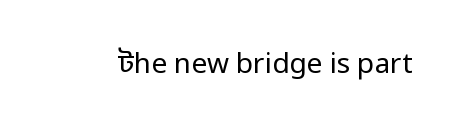
{"serif": "no", "italic": "no", "bold": "no", "weight": "regular", "width": "condensed", "stroke_contrast": "low", "x_height": "large", "monospaced": "no", "underline": "no", "letter_spacing": "normal", "letter_spacing_em": 0.0, "glyph_px": 28}
